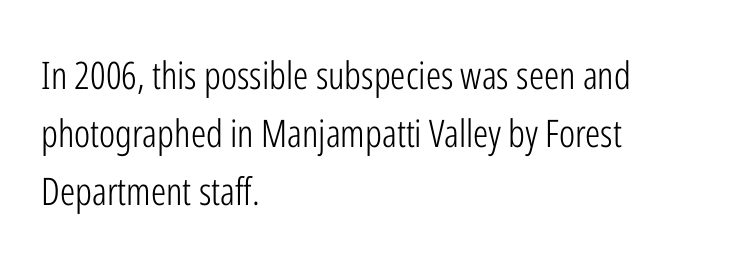
The image shows 38 px light, condensed sans-serif type, upright; set left-aligned, normal line spacing (1.53x), normal letter spacing, not underlined; low stroke contrast and a medium x-height.
